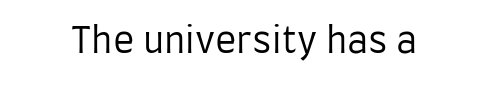
Q: Is the text bold? A: No.
Q: Is the text italic (slanted)? A: No, it is upright.
Q: Is the typeface a serif or a sans-serif typeface? A: Sans-serif.
Q: Is the text underlined? A: No.
Q: Is the spacing between letters normal or unusually wide? A: Normal.
Q: Width (condensed, normal, or wide)? A: Condensed.
Q: Stroke contrast? A: Low.
Q: x-height? A: Large.
Q: Monospaced? A: No.
